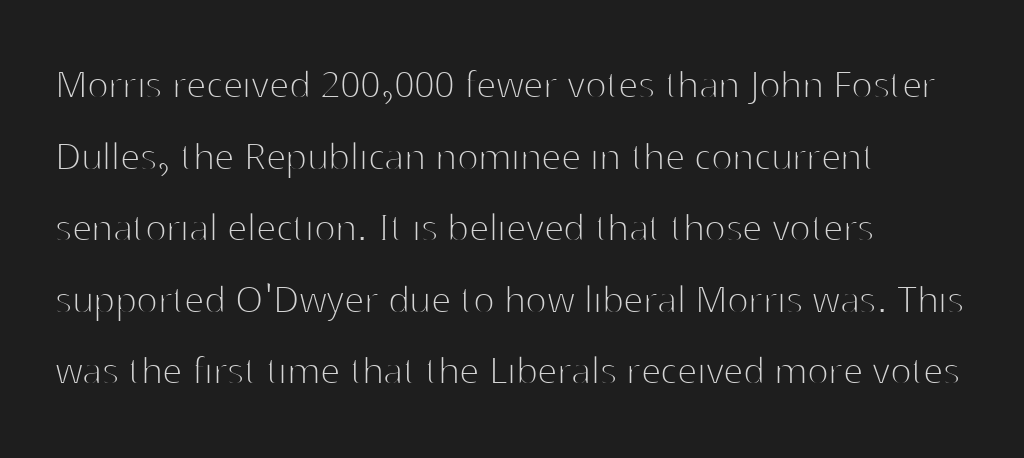
Q: Is the text bold? A: No.
Q: Is the text italic (slanted)? A: No, it is upright.
Q: Is the typeface a serif or a sans-serif typeface? A: Sans-serif.
Q: Is the text underlined? A: No.
Q: How is the paragraph aligned? A: Left-aligned.
Q: Is the spacing between letters normal or unusually wide? A: Normal.
Q: Is the spacing between lines tight, normal or loose? A: Normal.
Q: Width (condensed, normal, or wide)? A: Normal.
Q: Stroke contrast? A: High.
Q: x-height? A: Medium.
Q: Monospaced? A: No.
